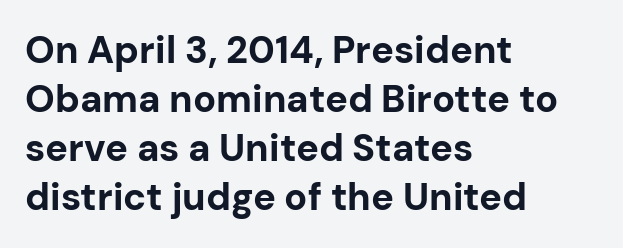
The letters stand upright; this is a roman face. These lines stack with their left ends in a neat column. Reading down the column, the eye jumps a familiar distance to each next line. A typesetter would call this proportional, since set widths differ per character.
